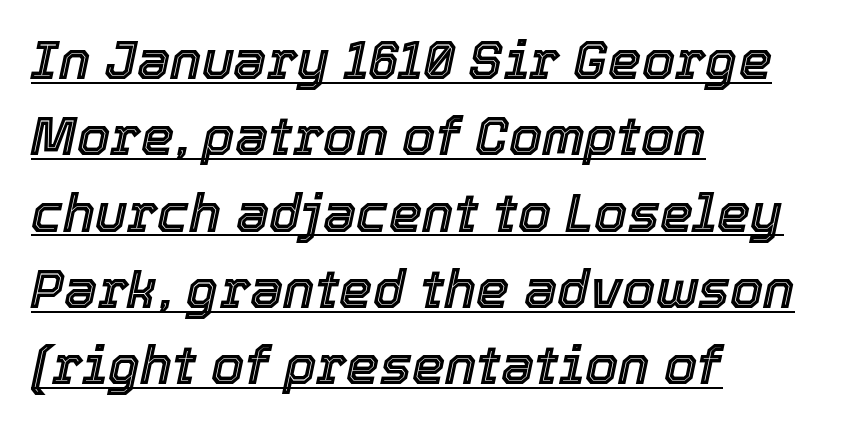
The image shows 53 px text type, italic (leaning right); set left-aligned, normal line spacing (1.44x), normal letter spacing, underlined; a medium x-height.
